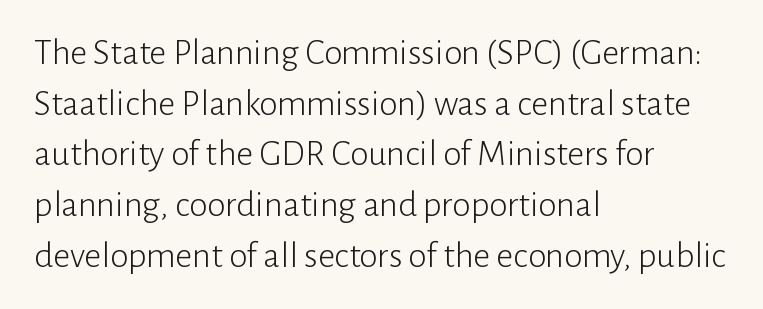
{"serif": "no", "italic": "no", "bold": "no", "weight": "light", "width": "normal", "stroke_contrast": "low", "x_height": "medium", "monospaced": "no", "underline": "no", "align": "left", "line_spacing": "normal", "line_spacing_ratio": 1.37, "letter_spacing": "normal", "letter_spacing_em": 0.0, "glyph_px": 37}
